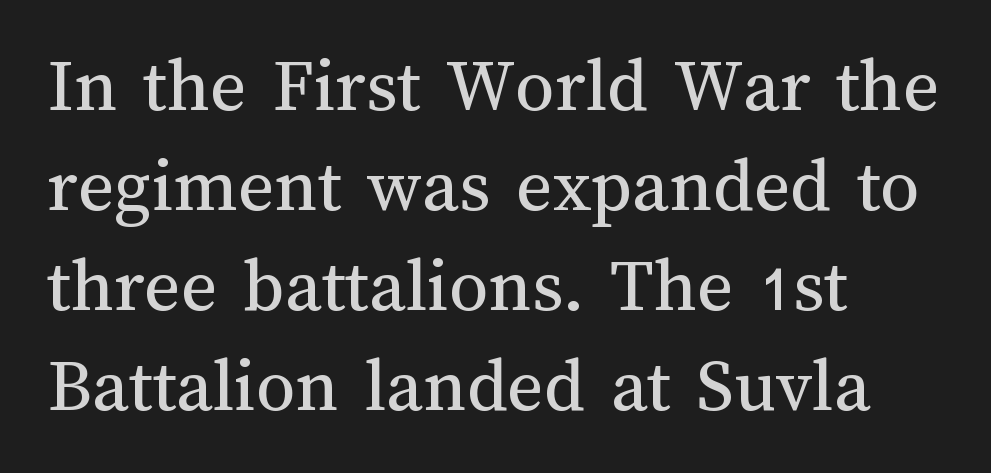
{"italic": "no", "bold": "no", "weight": "regular", "width": "normal", "stroke_contrast": "medium", "x_height": "medium", "monospaced": "no", "underline": "no", "align": "left", "line_spacing": "normal", "line_spacing_ratio": 1.28, "letter_spacing": "normal", "letter_spacing_em": 0.0, "glyph_px": 78}
